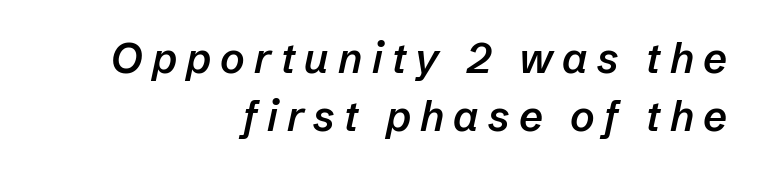
{"italic": "yes", "lean": "right", "slant_degrees": 12, "bold": "semi", "weight": "semibold", "width": "normal", "stroke_contrast": "low", "x_height": "medium", "monospaced": "no", "underline": "no", "align": "right", "line_spacing": "normal", "line_spacing_ratio": 1.37, "letter_spacing": "wide", "letter_spacing_em": 0.22, "glyph_px": 42}
